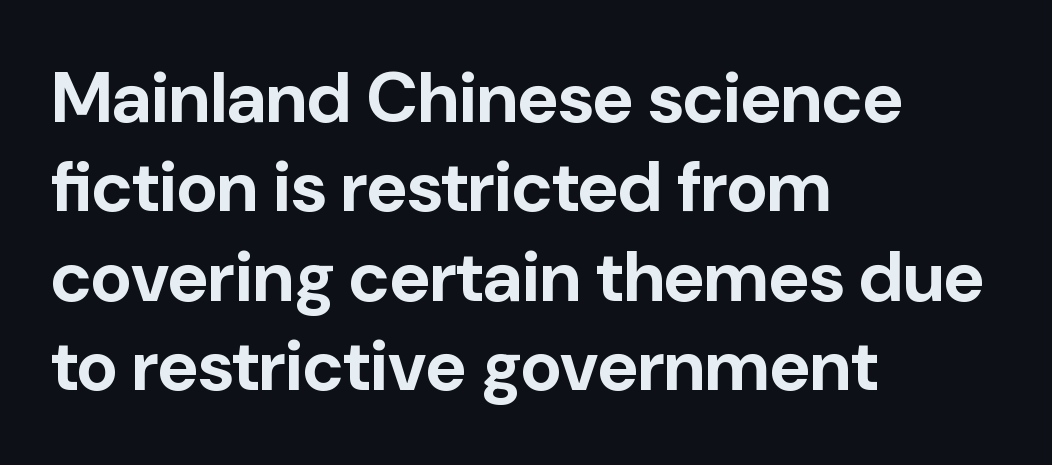
A typesetter would label this face a sans. These lines are rendered in a variable-pitch font. Caption: bold face, heavy strokes. The paragraph has a hard left edge and a soft right edge. The letterforms sit shoulder to shoulder at normal distance. Horizontal bands of white between lines are of average thickness.
